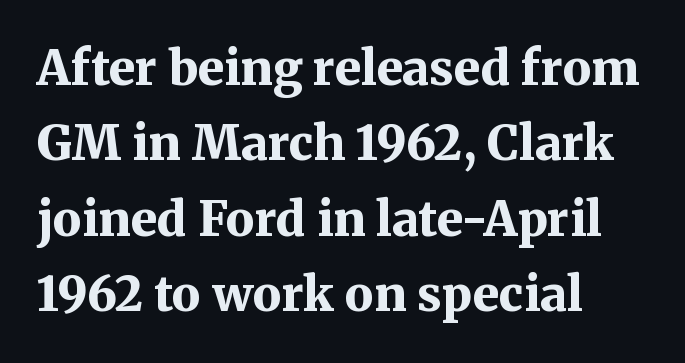
The image shows 48 px bold serif type, upright; set left-aligned, normal line spacing (1.57x), normal letter spacing, not underlined; medium stroke contrast and a medium x-height.
